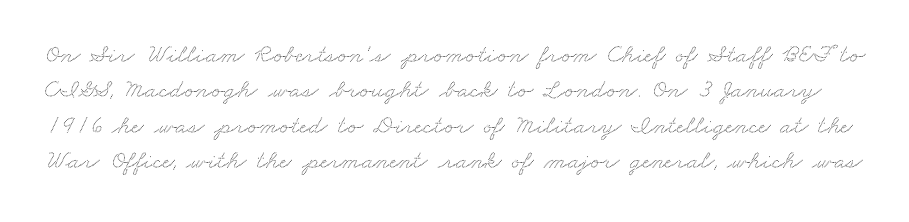
The image shows 26 px text type; set normal line spacing (1.36x), normal letter spacing, not underlined.
